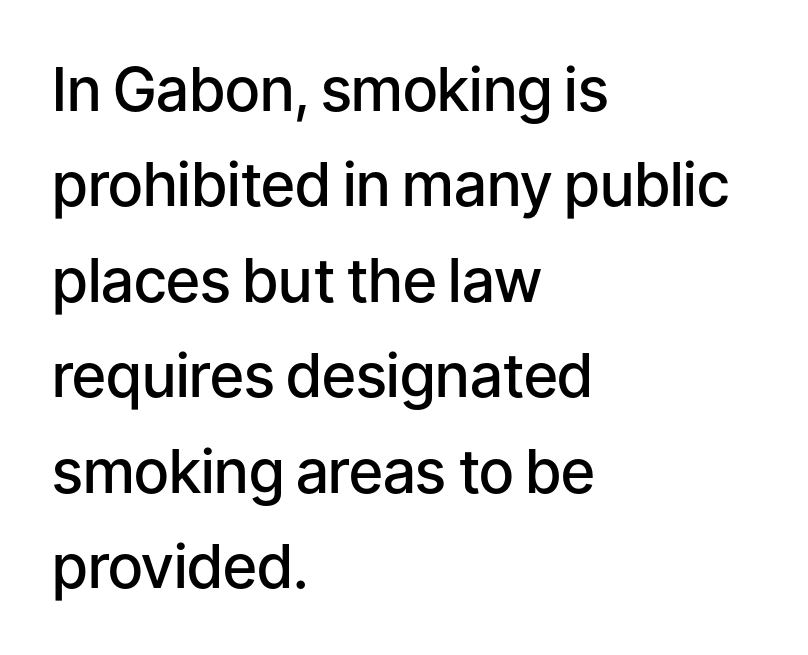
{"serif": "no", "italic": "no", "bold": "semi", "weight": "semibold", "width": "normal", "stroke_contrast": "low", "x_height": "medium", "monospaced": "no", "underline": "no", "align": "left", "line_spacing": "normal", "line_spacing_ratio": 1.59, "letter_spacing": "normal", "letter_spacing_em": 0.0, "glyph_px": 60}
